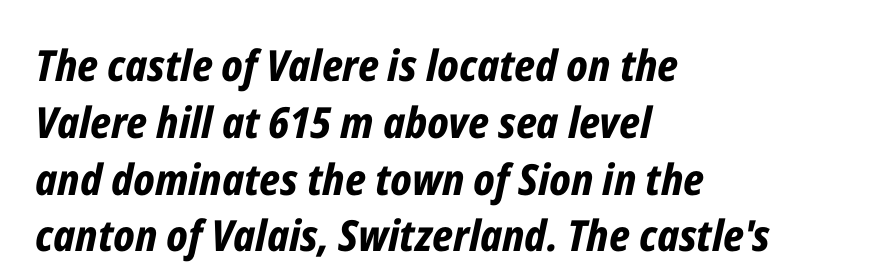
{"italic": "yes", "lean": "right", "slant_degrees": 12, "bold": "yes", "weight": "bold", "width": "condensed", "stroke_contrast": "low", "x_height": "medium", "monospaced": "no", "underline": "no", "align": "left", "line_spacing": "normal", "line_spacing_ratio": 1.32, "letter_spacing": "normal", "letter_spacing_em": 0.0, "glyph_px": 43}
